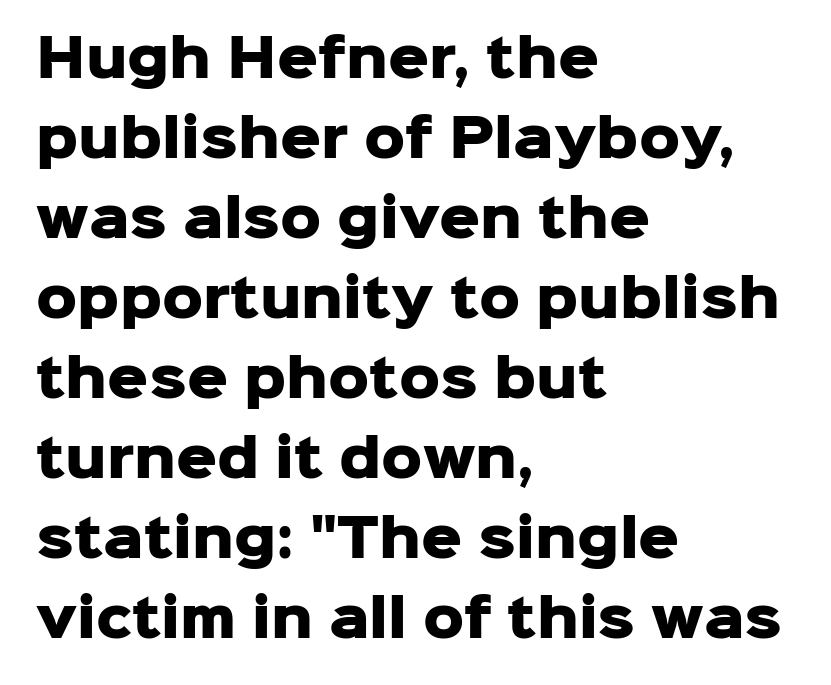
{"serif": "no", "italic": "no", "bold": "yes", "weight": "heavy", "width": "normal", "stroke_contrast": "low", "x_height": "medium", "monospaced": "no", "underline": "no", "align": "left", "line_spacing": "normal", "line_spacing_ratio": 1.57, "letter_spacing": "normal", "letter_spacing_em": 0.0, "glyph_px": 51}
